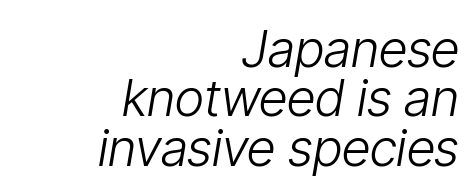
{"italic": "yes", "lean": "right", "slant_degrees": 9, "bold": "no", "weight": "light", "width": "condensed", "stroke_contrast": "low", "x_height": "medium", "monospaced": "no", "underline": "no", "align": "right", "line_spacing": "tight", "line_spacing_ratio": 0.97, "letter_spacing": "normal", "letter_spacing_em": 0.0, "glyph_px": 51}
